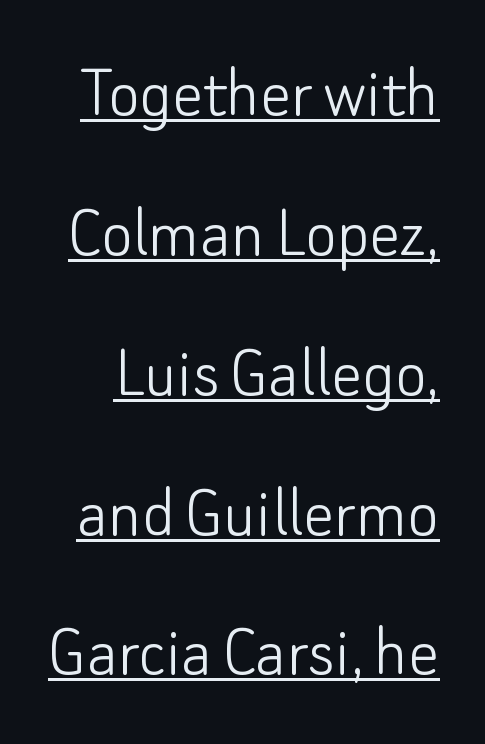
Each letter keeps its own natural width here, so spacing adapts to shape. Words appear dense and cohesive because spacing is normal. Each stroke keeps to a modest, everyday thickness or less. If you drew a line through each stem, it would be perfectly vertical. These characters rest on top of a visible drawn line.
